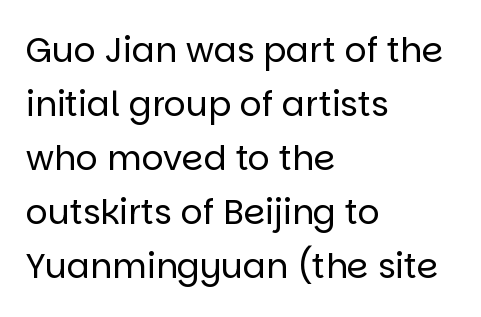
A sans-serif font was chosen for this passage. The passage shown stacks its lines at a standard gap. Does the lettering tilt? It doesn't — this is upright. Spacing between characters is what you'd get straight out of the box. The strip under each line holds only bare page. Alignment: flush left.
